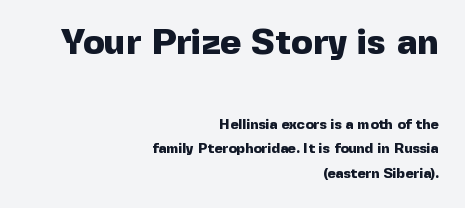
The image shows 36 px heavy sans-serif type, upright; set right-aligned, line spacing 1.73x, normal letter spacing, not underlined; the first (top) block is 2.57x larger; a medium x-height.
